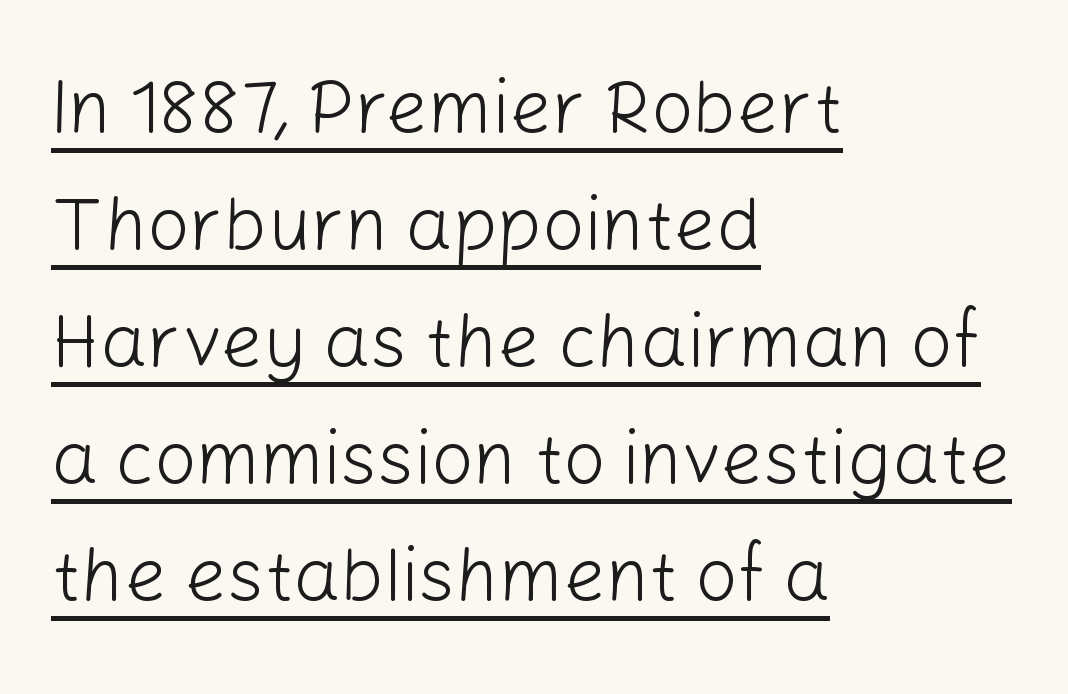
The image shows 74 px light sans-serif type, upright; set left-aligned, normal line spacing (1.58x), normal letter spacing, underlined; low stroke contrast and a medium x-height.
